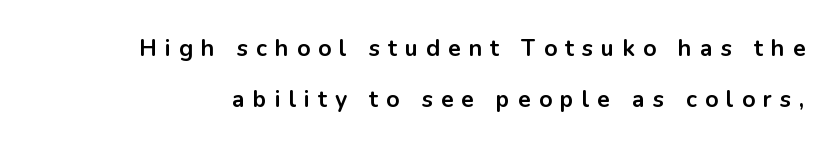
The image shows 23 px bold type, upright; set loose line spacing (2.21x), unusually wide letter spacing (+0.35 em), not underlined.
